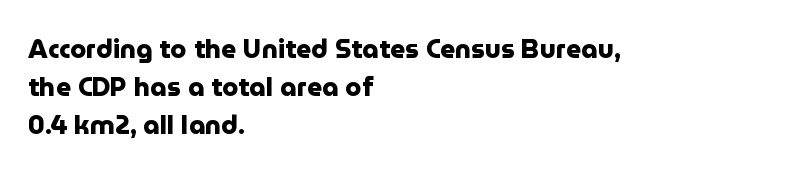
{"italic": "no", "bold": "yes", "underline": "no", "align": "left", "line_spacing": "normal", "line_spacing_ratio": 1.47, "letter_spacing": "normal", "letter_spacing_em": 0.0, "glyph_px": 26}
